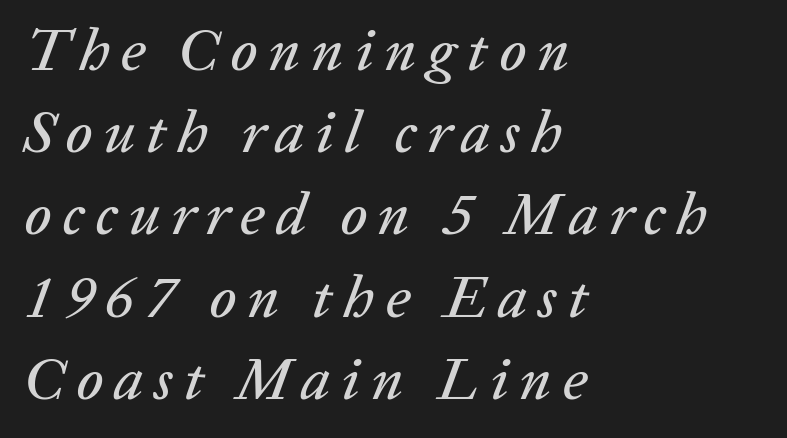
{"italic": "yes", "lean": "right", "slant_degrees": 20, "width": "normal", "stroke_contrast": "low", "x_height": "medium", "monospaced": "no", "underline": "no", "align": "left", "line_spacing": "normal", "line_spacing_ratio": 1.37, "glyph_px": 60}
